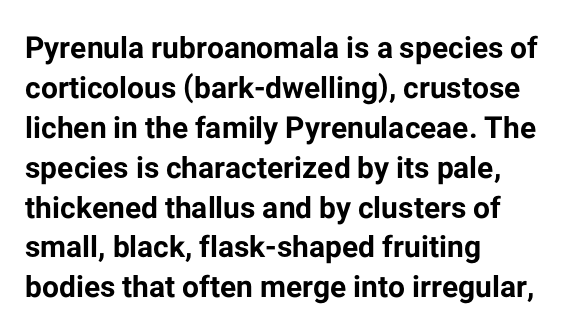
Q: Is the text bold? A: Yes.
Q: Is the text italic (slanted)? A: No, it is upright.
Q: Is the typeface a serif or a sans-serif typeface? A: Sans-serif.
Q: Is the text underlined? A: No.
Q: How is the paragraph aligned? A: Left-aligned.
Q: Is the spacing between letters normal or unusually wide? A: Normal.
Q: Is the spacing between lines tight, normal or loose? A: Normal.
Q: Width (condensed, normal, or wide)? A: Normal.
Q: Stroke contrast? A: Low.
Q: x-height? A: Medium.
Q: Monospaced? A: No.
